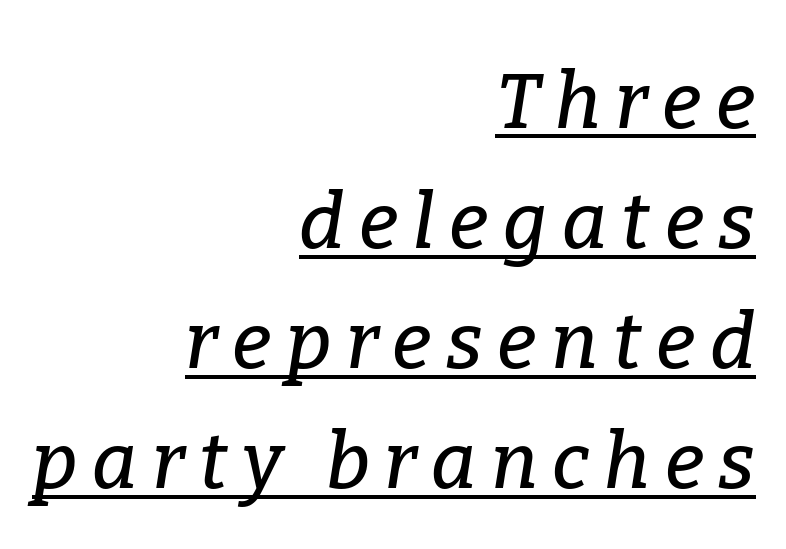
Notice how the passage keeps a crisp vertical edge on the right only. The passage shown stacks its lines at a standard gap. Here the designer chose a conventional face with non-uniform glyph widths. Characters are canted at an angle relative to the baseline's perpendicular.
